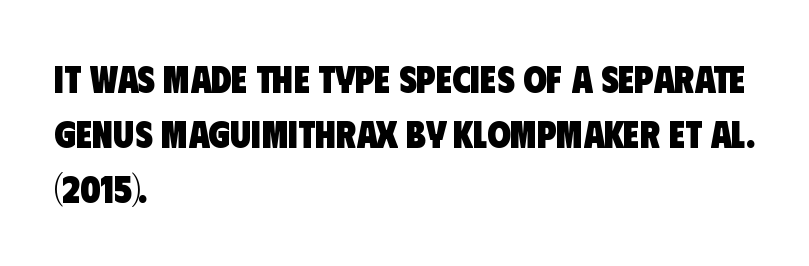
The image shows 38 px heavy, condensed sans-serif type; set left-aligned, normal line spacing (1.45x), normal letter spacing, not underlined; low stroke contrast and a large x-height.
